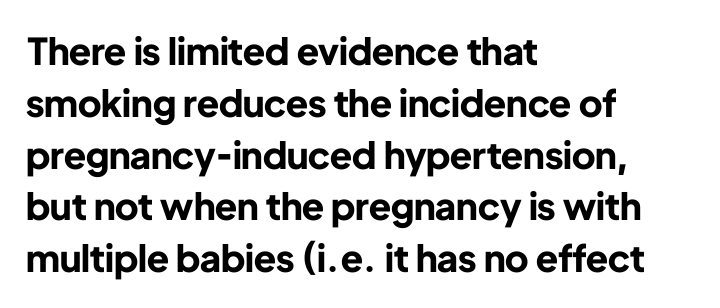
Where is the straight margin? On the left. Descender tails drop into unmarked territory. Students, note that the glyphs here touch the page at normal intervals. Unlike a traditional serif, this face leaves its strokes unadorned. Proportional: the letters do not fall into vertical columns.
